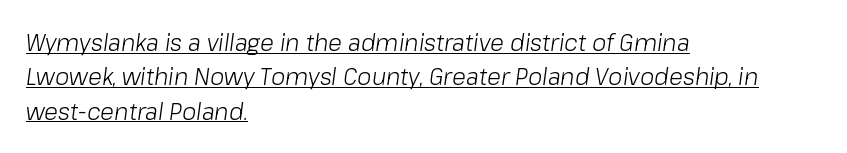
Q: Is the text bold? A: No.
Q: Is the text italic (slanted)? A: Yes, it leans right by about 8 degrees.
Q: Is the text underlined? A: Yes.
Q: How is the paragraph aligned? A: Left-aligned.
Q: Is the spacing between letters normal or unusually wide? A: Normal.
Q: Is the spacing between lines tight, normal or loose? A: Normal.
